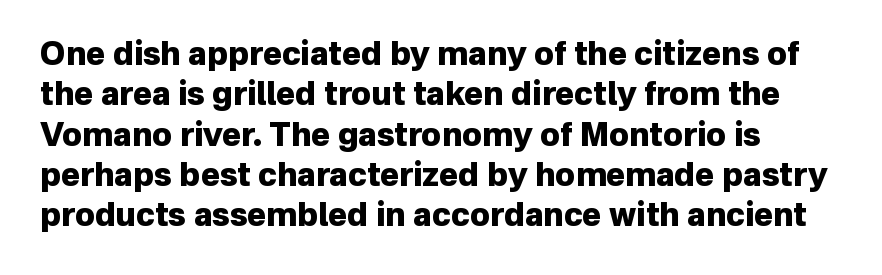
The image shows 32 px heavy sans-serif type, upright; set left-aligned, normal line spacing (1.26x), normal letter spacing, not underlined; low stroke contrast and a medium x-height.
